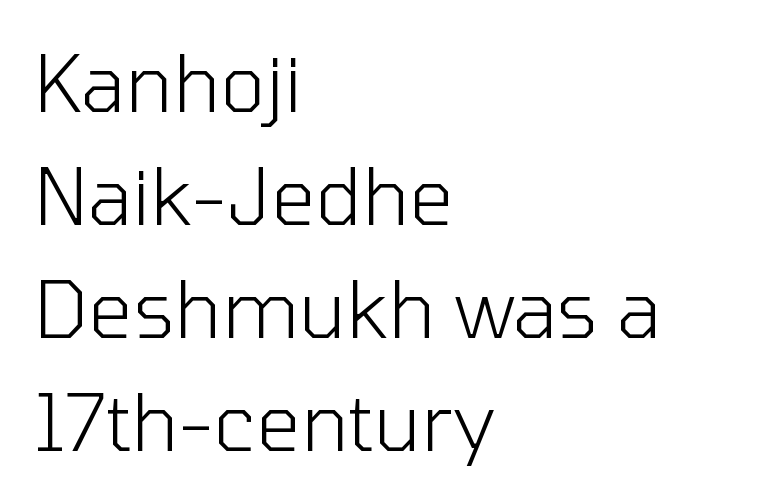
The image shows 78 px light sans-serif type, upright; set left-aligned, normal line spacing (1.45x), normal letter spacing, not underlined; low stroke contrast and a medium x-height.
